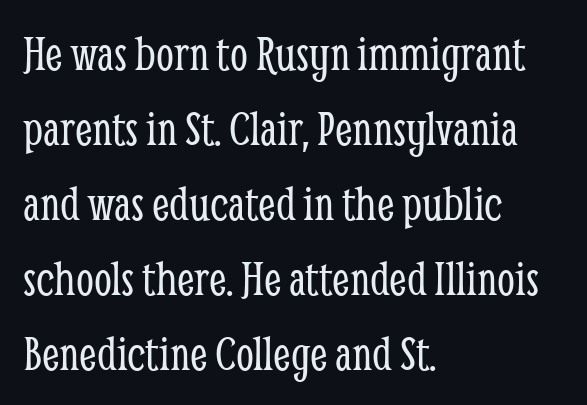
The image shows 51 px light, condensed serif type, upright; set left-aligned, normal line spacing (1.47x), normal letter spacing, not underlined; low stroke contrast and a medium x-height.
